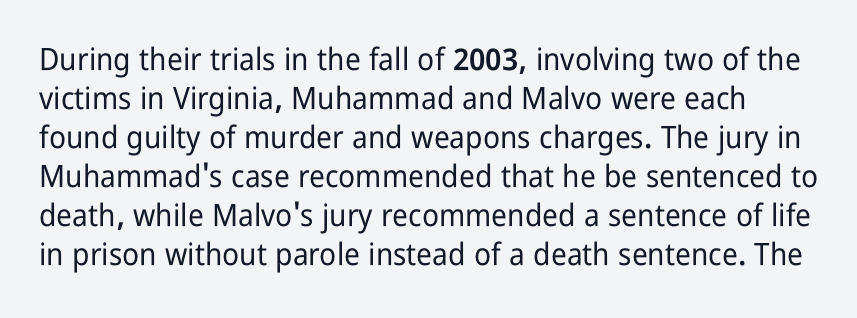
The image shows 31 px condensed sans-serif type, upright; set normal line spacing (1.26x), normal letter spacing, not underlined; low stroke contrast and a medium x-height.
